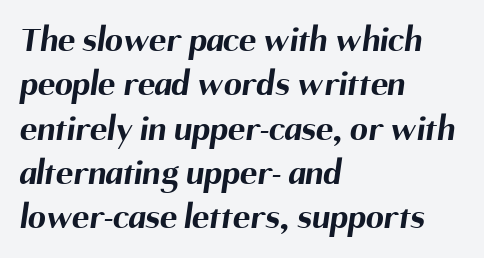
The image shows 36 px bold sans-serif type; set left-aligned, line spacing 1.23x, normal letter spacing, not underlined; medium stroke contrast and a medium x-height.
